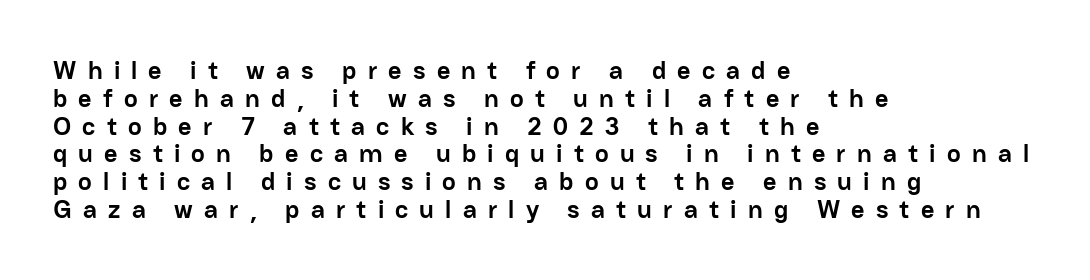
The image shows 26 px bold type, upright; set left-aligned, tight line spacing (1.07x), unusually wide letter spacing (+0.43 em), not underlined.
